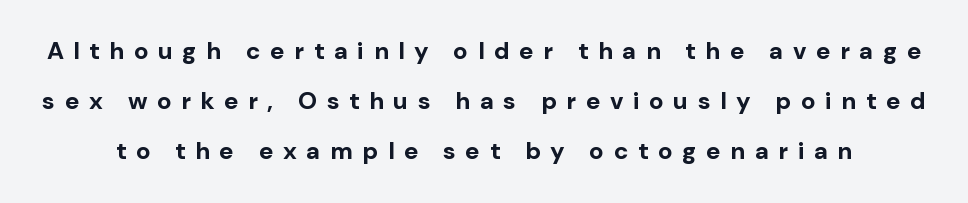
{"italic": "no", "bold": "yes", "underline": "no", "line_spacing": "loose", "line_spacing_ratio": 2.09, "letter_spacing": "wide", "letter_spacing_em": 0.4, "glyph_px": 24}
